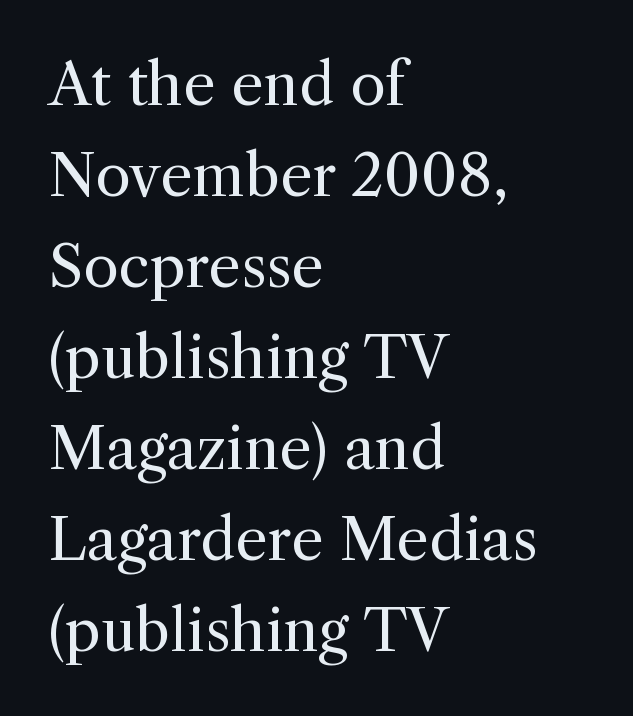
{"serif": "yes", "italic": "no", "bold": "no", "weight": "regular", "width": "normal", "x_height": "medium", "monospaced": "no", "underline": "no", "align": "left", "line_spacing": "normal", "line_spacing_ratio": 1.57, "letter_spacing": "normal", "letter_spacing_em": 0.0, "glyph_px": 58}
